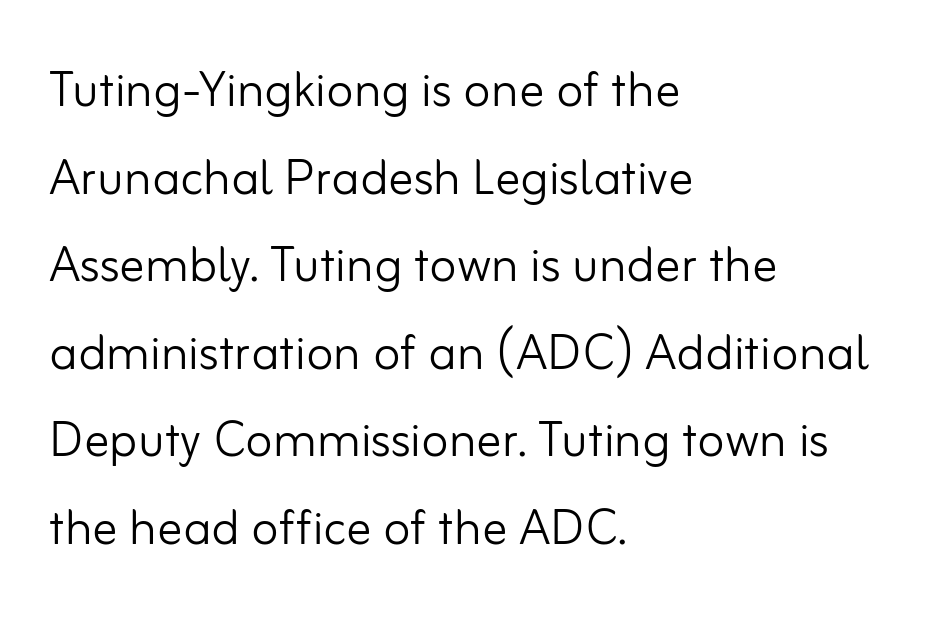
Q: Is the text bold? A: No.
Q: Is the text italic (slanted)? A: No, it is upright.
Q: Is the typeface a serif or a sans-serif typeface? A: Sans-serif.
Q: Is the text underlined? A: No.
Q: How is the paragraph aligned? A: Left-aligned.
Q: Is the spacing between letters normal or unusually wide? A: Normal.
Q: Is the spacing between lines tight, normal or loose? A: Normal.
Q: Width (condensed, normal, or wide)? A: Normal.
Q: Stroke contrast? A: Low.
Q: x-height? A: Small.
Q: Monospaced? A: No.
